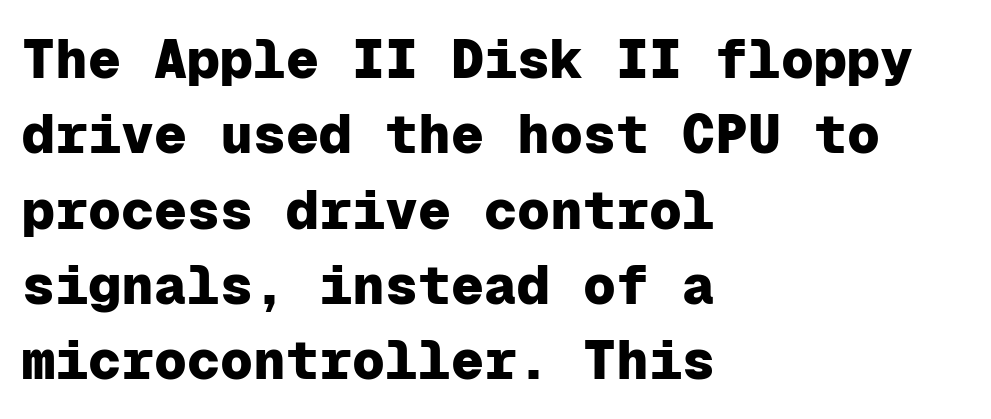
The image shows 55 px heavy sans-serif type, upright, monospaced; set left-aligned, normal line spacing (1.37x), normal letter spacing, not underlined; low stroke contrast and a medium x-height.
